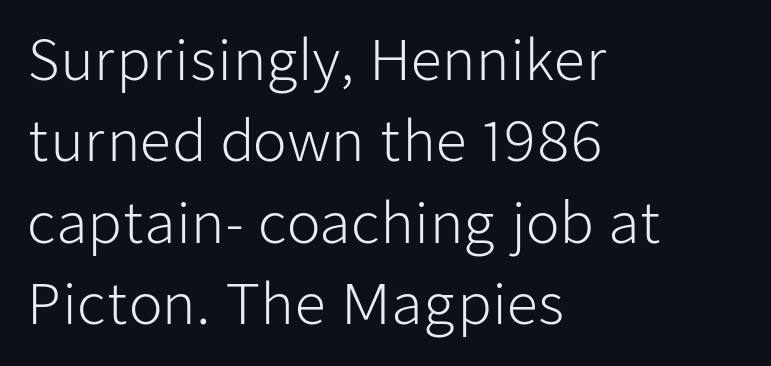
The image shows 55 px light sans-serif type, upright; set left-aligned, normal line spacing (1.48x), normal letter spacing, not underlined; low stroke contrast and a medium x-height.
